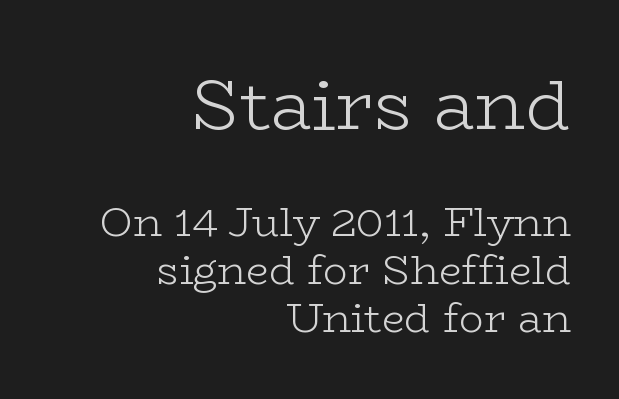
{"serif": "yes", "italic": "no", "bold": "no", "weight": "light", "width": "wide", "stroke_contrast": "low", "x_height": "medium", "monospaced": "no", "underline": "no", "align": "right", "line_spacing_ratio": 1.18, "letter_spacing": "normal", "letter_spacing_em": 0.0, "larger_block": "first", "size_ratio": 1.73, "glyph_px": 71}
